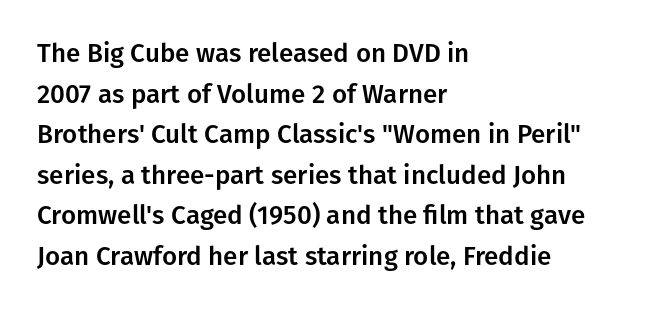
The image shows 26 px text type, upright; set left-aligned, normal line spacing (1.56x), normal letter spacing, not underlined.
